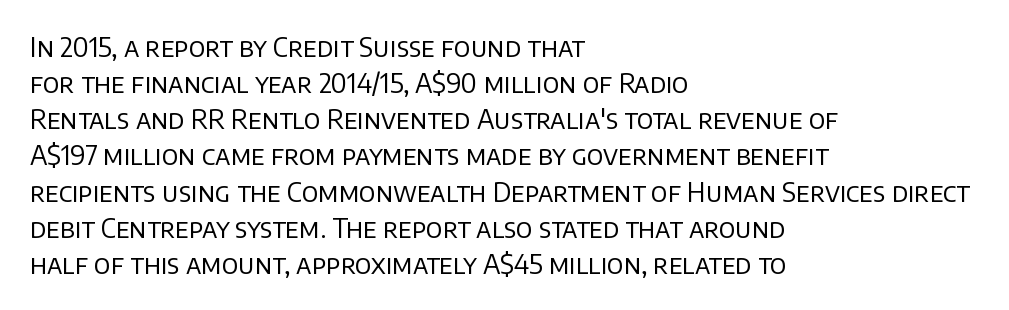
The image shows 26 px text type, upright; set left-aligned, normal line spacing (1.39x), normal letter spacing, not underlined.
